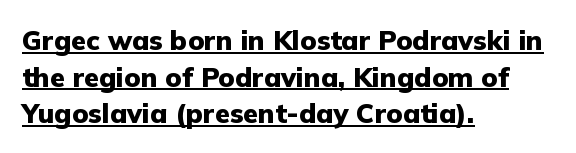
The image shows 27 px bold type, upright; set left-aligned, normal line spacing (1.36x), normal letter spacing, underlined.
